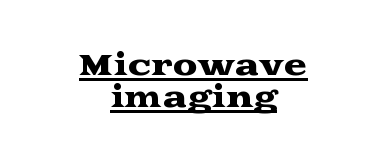
Q: Is the text italic (slanted)? A: No, it is upright.
Q: Is the typeface a serif or a sans-serif typeface? A: Serif.
Q: Is the text underlined? A: Yes.
Q: How is the paragraph aligned? A: Centered.
Q: Is the spacing between letters normal or unusually wide? A: Normal.
Q: Is the spacing between lines tight, normal or loose? A: Tight.
Q: Width (condensed, normal, or wide)? A: Wide.
Q: Stroke contrast? A: Medium.
Q: x-height? A: Medium.
Q: Monospaced? A: No.
